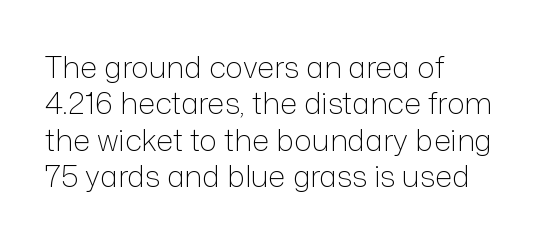
{"serif": "no", "italic": "no", "bold": "no", "weight": "light", "width": "normal", "stroke_contrast": "low", "x_height": "medium", "monospaced": "no", "underline": "no", "align": "left", "line_spacing_ratio": 1.21, "letter_spacing": "normal", "letter_spacing_em": 0.0, "glyph_px": 30}
